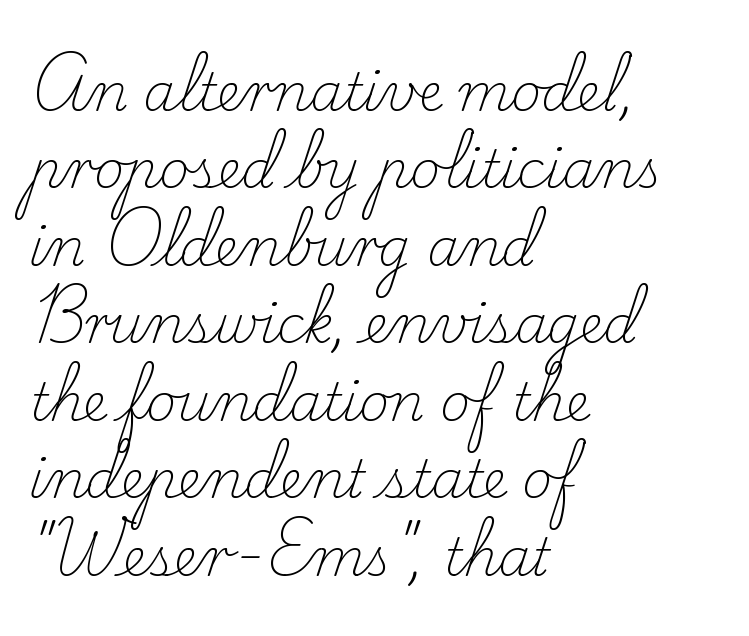
Anything drawn beneath the words? Only blank space. Vertically, the passage feels balanced, rows spaced as you'd expect. Weight: in the light-to-regular range. The type family on display is of the serif kind.
